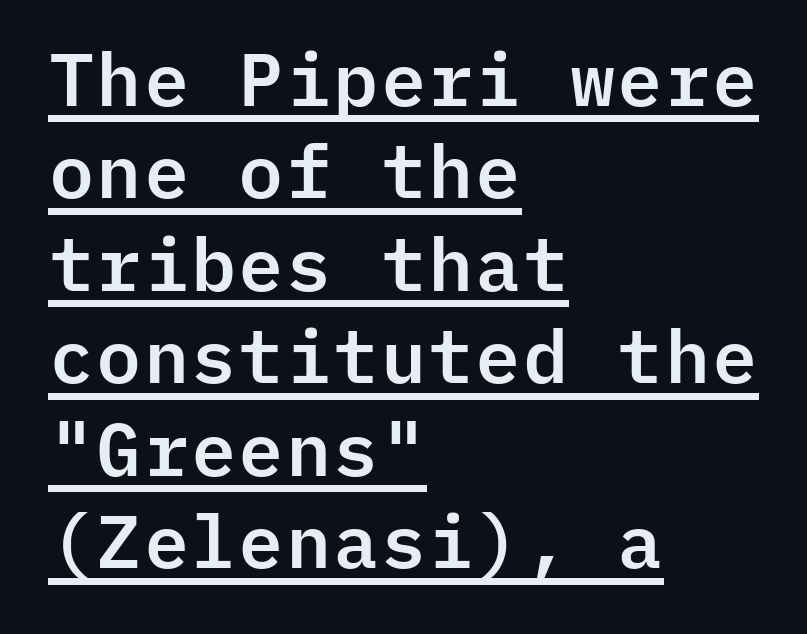
{"serif": "no", "italic": "no", "width": "normal", "stroke_contrast": "low", "x_height": "medium", "monospaced": "yes", "underline": "yes", "align": "left", "line_spacing": "normal", "line_spacing_ratio": 1.25, "letter_spacing": "normal", "letter_spacing_em": 0.0, "glyph_px": 74}
